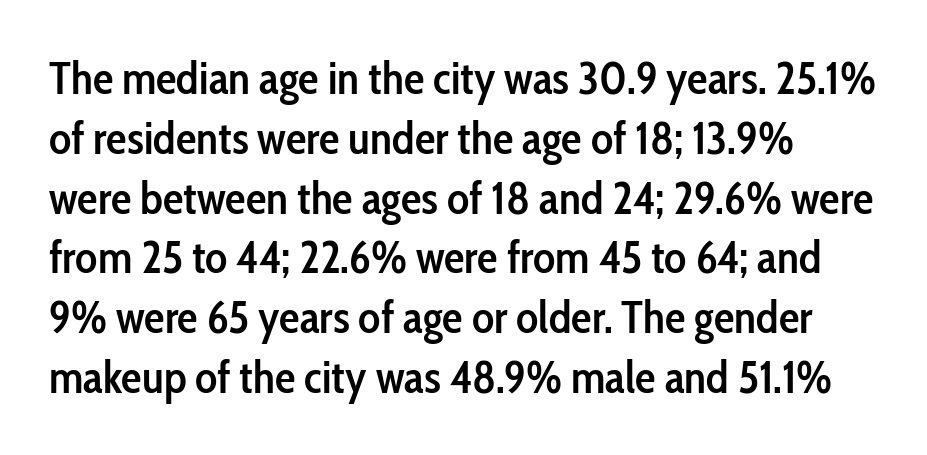
Q: Is the text bold? A: Semi-bold.
Q: Is the text italic (slanted)? A: No, it is upright.
Q: Is the typeface a serif or a sans-serif typeface? A: Sans-serif.
Q: Is the text underlined? A: No.
Q: How is the paragraph aligned? A: Left-aligned.
Q: Is the spacing between letters normal or unusually wide? A: Normal.
Q: Is the spacing between lines tight, normal or loose? A: Normal.
Q: Width (condensed, normal, or wide)? A: Condensed.
Q: Stroke contrast? A: Low.
Q: x-height? A: Medium.
Q: Monospaced? A: No.
